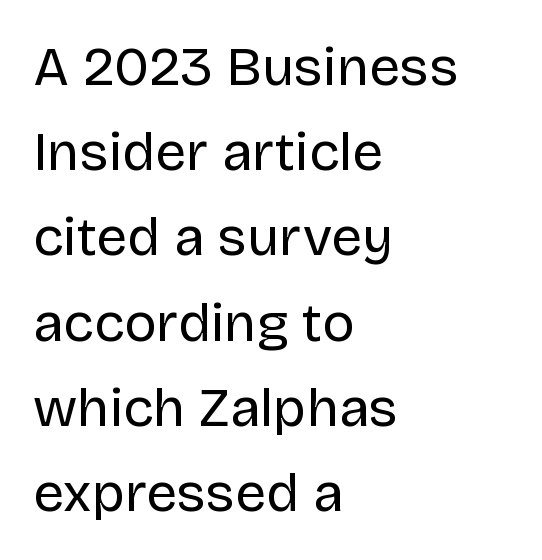
Q: Is the text bold? A: No.
Q: Is the text italic (slanted)? A: No, it is upright.
Q: Is the typeface a serif or a sans-serif typeface? A: Sans-serif.
Q: Is the text underlined? A: No.
Q: How is the paragraph aligned? A: Left-aligned.
Q: Is the spacing between letters normal or unusually wide? A: Normal.
Q: Is the spacing between lines tight, normal or loose? A: Normal.
Q: Width (condensed, normal, or wide)? A: Normal.
Q: Stroke contrast? A: Low.
Q: x-height? A: Large.
Q: Monospaced? A: No.
